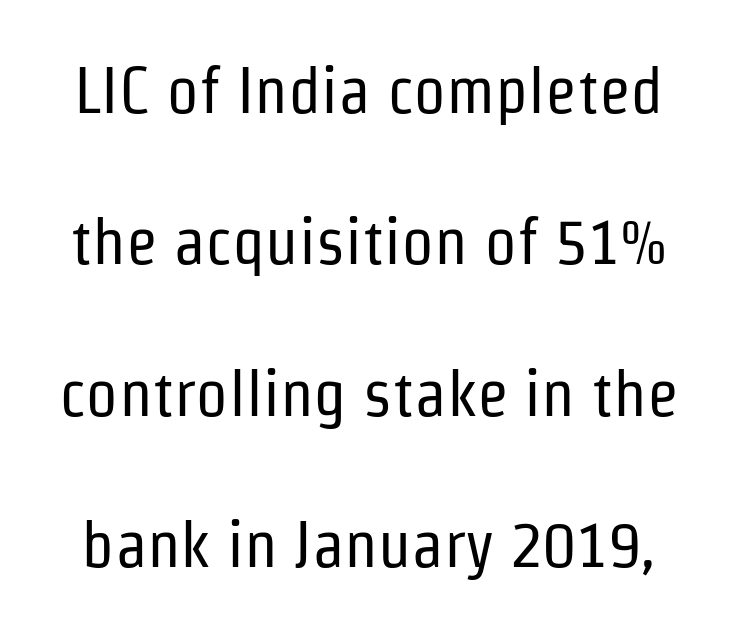
The image shows 65 px regular-weight, condensed sans-serif type, upright; set loose line spacing (2.33x), normal letter spacing, not underlined; low stroke contrast and a medium x-height.
